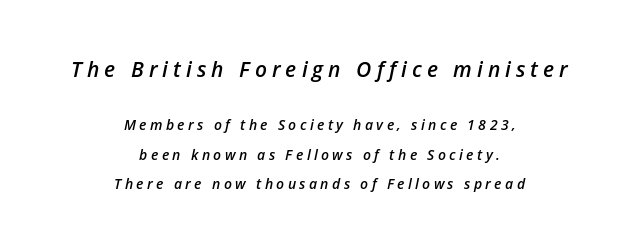
Display-style spreading of the glyphs; the letterfit is very open. The rendering shrinks the type as you move from the upper chunk to the lower. Weight: semibold (demi). Style check: oblique. The setting favours the middle, as headings and verse often do. Baseline-to-baseline distance is far greater than the letter height.
